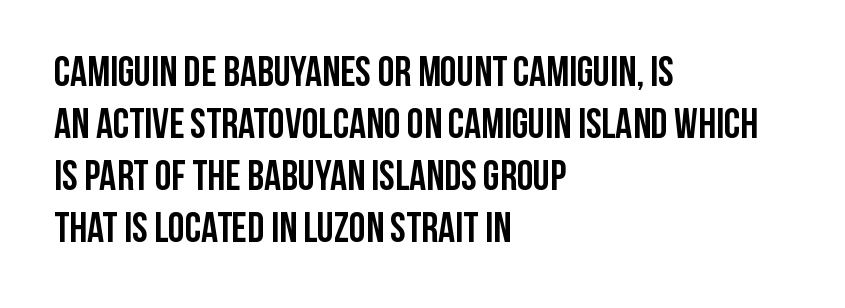
The image shows 42 px semibold, condensed sans-serif type, upright; set left-aligned, line spacing 1.24x, normal letter spacing, not underlined; low stroke contrast and a large x-height.
